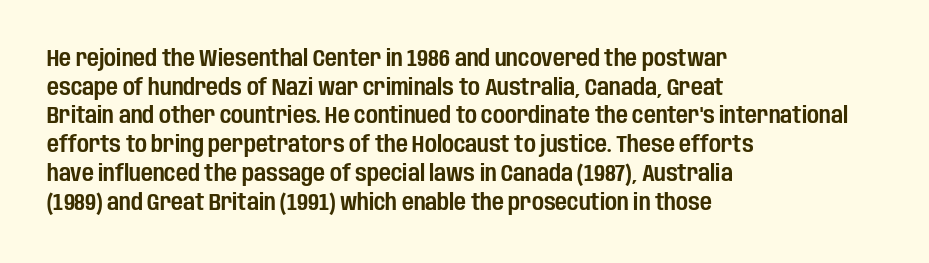
The image shows 23 px text type, upright; set left-aligned, normal line spacing (1.25x), normal letter spacing, not underlined.
